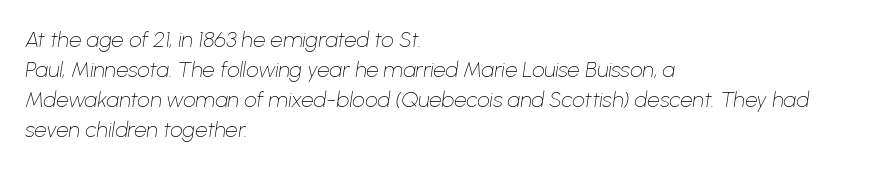
Q: Is the text bold? A: No.
Q: Is the text italic (slanted)? A: Yes, it leans right by about 8 degrees.
Q: Is the text underlined? A: No.
Q: How is the paragraph aligned? A: Left-aligned.
Q: Is the spacing between letters normal or unusually wide? A: Normal.
Q: Is the spacing between lines tight, normal or loose? A: Normal.
